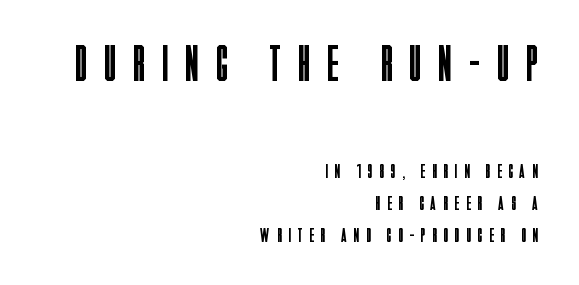
Nothing sits at the stroke ends, so this counts as sans-serif. These lines have a slow, spaced-out rhythm from letter to letter. Note the varied advance widths — an 'i' is clearly narrower than an 'm'. Of the two passages, the one on top uses the larger point size. A light-to-regular cut is what we see here.
